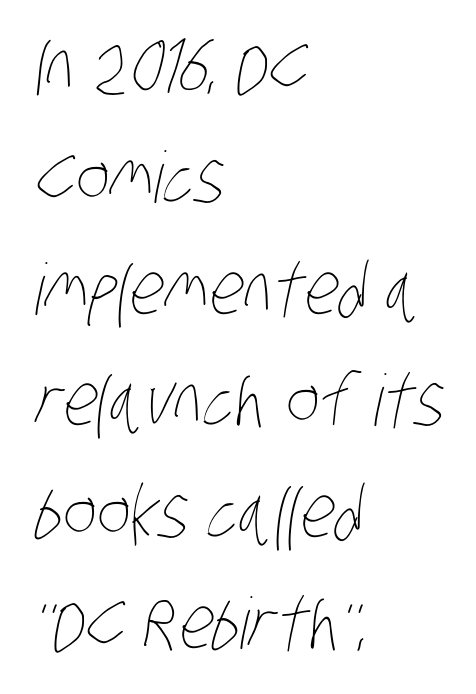
Q: Is the text bold? A: No.
Q: Is the text underlined? A: No.
Q: How is the paragraph aligned? A: Left-aligned.
Q: Is the spacing between letters normal or unusually wide? A: Normal.
Q: Is the spacing between lines tight, normal or loose? A: Normal.
Q: Width (condensed, normal, or wide)? A: Condensed.
Q: Stroke contrast? A: Low.
Q: x-height? A: Large.
Q: Monospaced? A: No.
